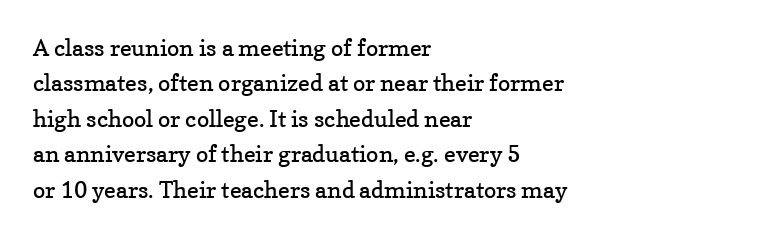
The image shows 23 px text type, upright; set left-aligned, normal line spacing (1.54x), normal letter spacing, not underlined.
